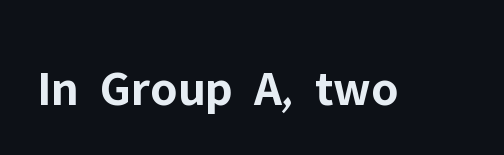
Think of a printed novel: that variable character pitch is what you see here. The specimen omits any rule beneath the text block's lines. Summary of weight: heavy, a full bold. Italic: no, the glyphs are upright roman.
